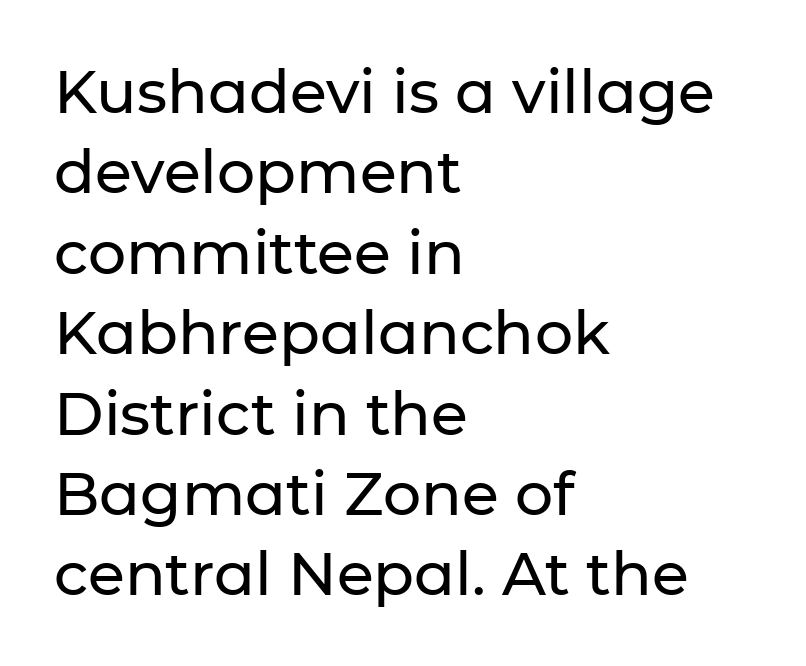
The image shows 60 px sans-serif type, upright; set left-aligned, normal line spacing (1.34x), normal letter spacing, not underlined; low stroke contrast and a medium x-height.
